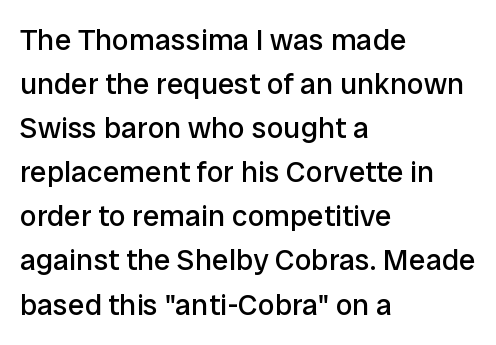
The cut favours lightness, reaching ordinary text weight at its darkest. These lines are rendered in a variable-pitch font. Short note: letters normally spaced. The area under the type is left untouched. The font family rendered here belongs to the sans-serif group.
